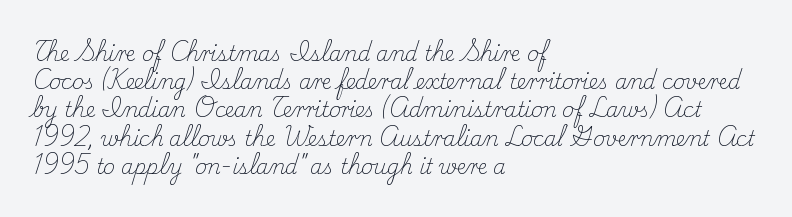
{"bold": "no", "underline": "no", "align": "left", "line_spacing": "normal", "line_spacing_ratio": 1.41, "letter_spacing": "normal", "letter_spacing_em": 0.0, "glyph_px": 20}
